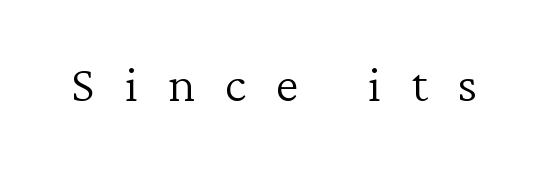
Vertical strokes here are truly vertical. The space directly below the letters is spotless. These glyphs show unthickened strokes, regular width or finer. Type style note: has serifs.
